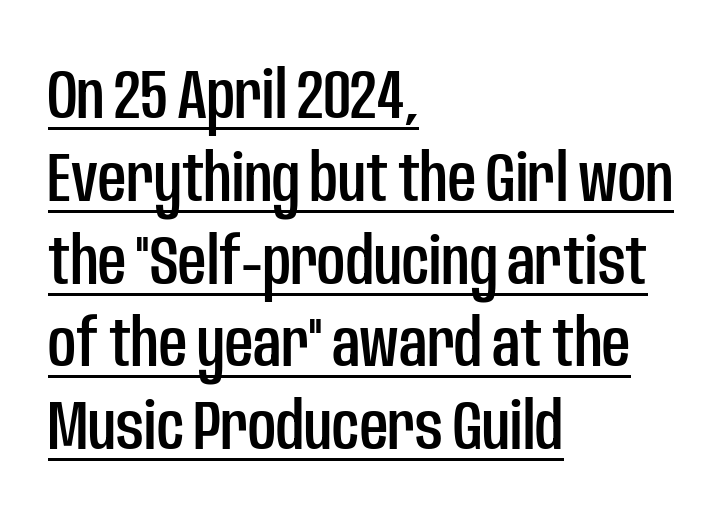
Q: Is the text italic (slanted)? A: No, it is upright.
Q: Is the typeface a serif or a sans-serif typeface? A: Sans-serif.
Q: Is the text underlined? A: Yes.
Q: How is the paragraph aligned? A: Left-aligned.
Q: Is the spacing between letters normal or unusually wide? A: Normal.
Q: Width (condensed, normal, or wide)? A: Condensed.
Q: Stroke contrast? A: Low.
Q: x-height? A: Large.
Q: Monospaced? A: No.
